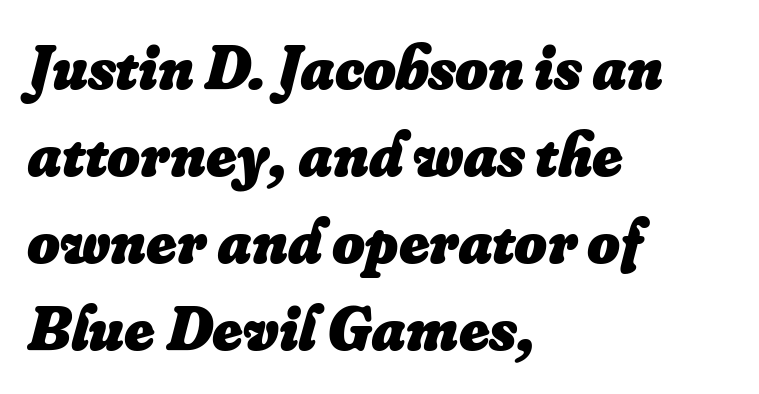
The image shows 63 px heavy type, italic (leaning right); set left-aligned, normal line spacing (1.38x), normal letter spacing, not underlined; low stroke contrast and a small x-height.
